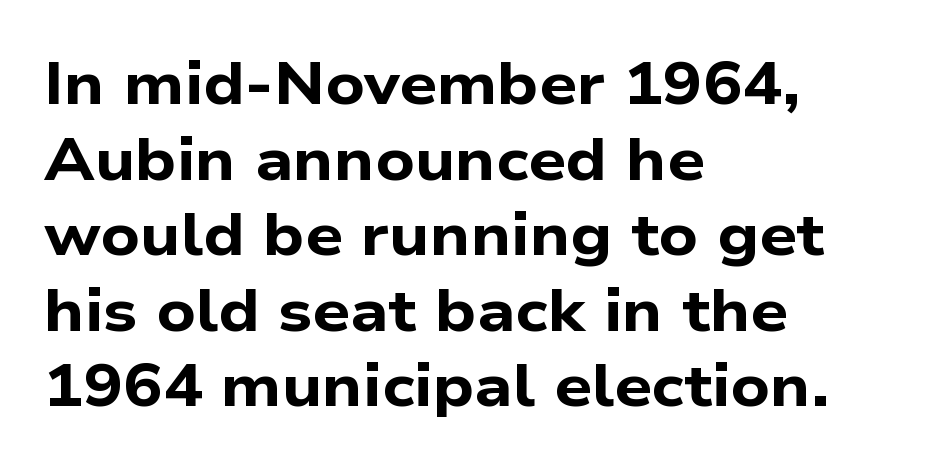
Classification — sans serif. Clear beneath every line of the passage. Leftover space on each line is placed entirely after the last word. In terms of letterspacing, this is plain default setting.
